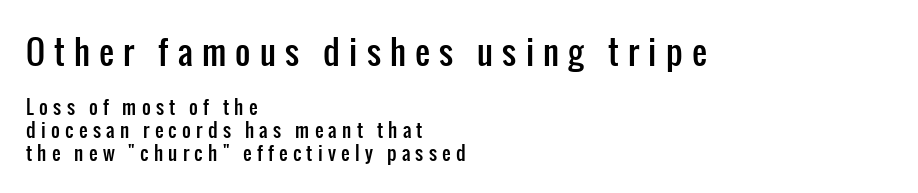
Q: Is the text italic (slanted)? A: No, it is upright.
Q: Is the typeface a serif or a sans-serif typeface? A: Sans-serif.
Q: Is the text underlined? A: No.
Q: How is the paragraph aligned? A: Left-aligned.
Q: Is the spacing between letters normal or unusually wide? A: Unusually wide.
Q: Which block of text is set in a larger size, the first (top) or the second (bottom)? A: The first (top) one.
Q: Width (condensed, normal, or wide)? A: Condensed.
Q: Stroke contrast? A: Low.
Q: x-height? A: Medium.
Q: Monospaced? A: No.
